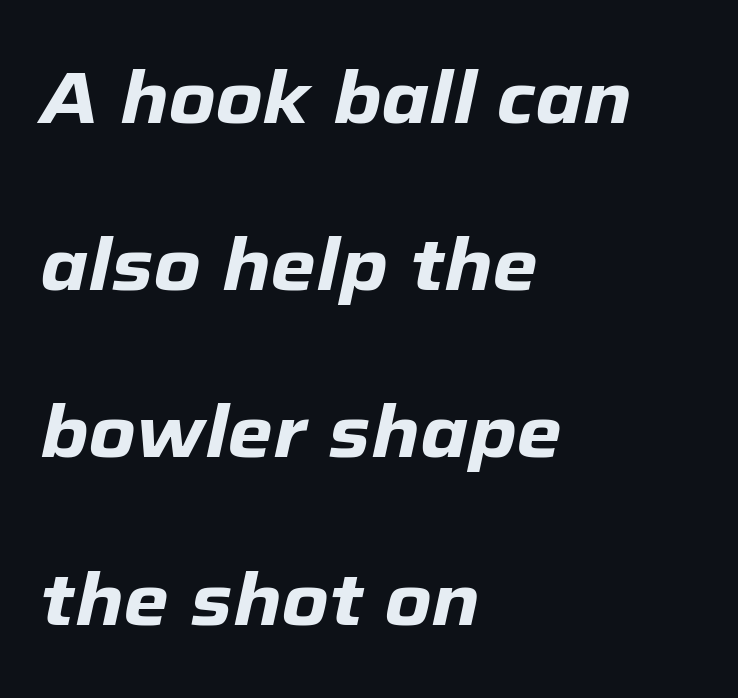
Q: Is the text bold? A: Yes.
Q: Is the text italic (slanted)? A: Yes, it leans right by about 12 degrees.
Q: Is the text underlined? A: No.
Q: How is the paragraph aligned? A: Left-aligned.
Q: Is the spacing between letters normal or unusually wide? A: Normal.
Q: Is the spacing between lines tight, normal or loose? A: Loose.
Q: Width (condensed, normal, or wide)? A: Normal.
Q: Stroke contrast? A: Low.
Q: x-height? A: Medium.
Q: Monospaced? A: No.
